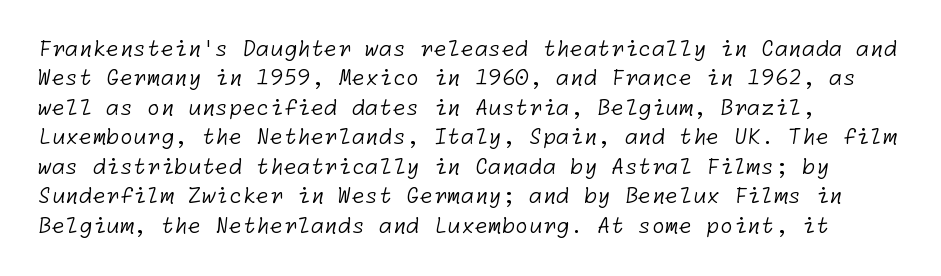
{"bold": "no", "underline": "no", "align": "left", "line_spacing": "normal", "line_spacing_ratio": 1.34, "letter_spacing": "normal", "letter_spacing_em": 0.0, "glyph_px": 22}
